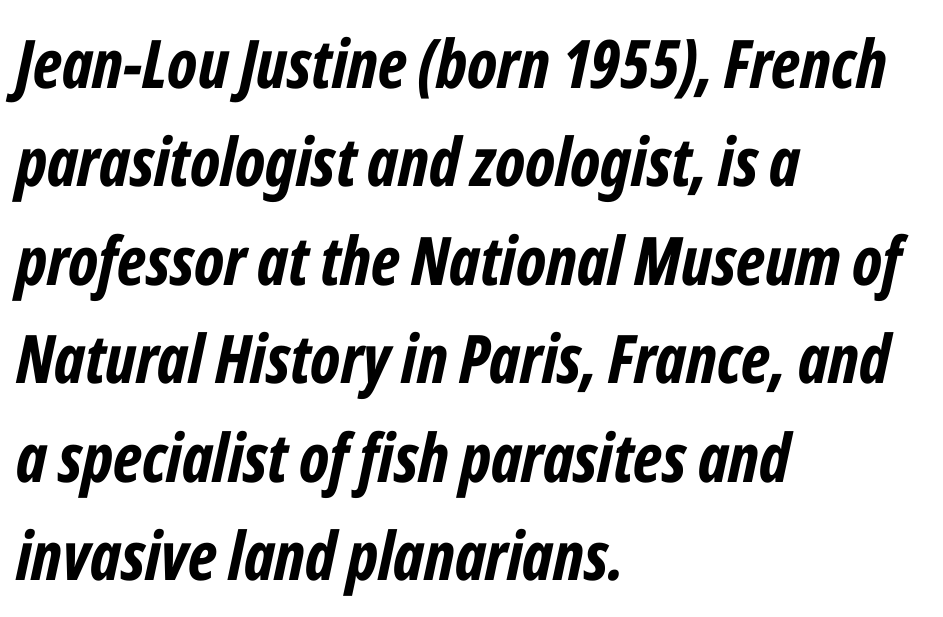
The image shows 67 px bold, condensed type, italic (leaning right); set left-aligned, normal line spacing (1.47x), normal letter spacing, not underlined; low stroke contrast and a medium x-height.
